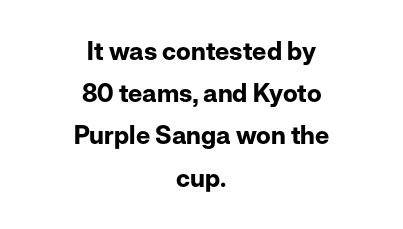
The image shows 25 px bold type, upright; set centered, normal line spacing (1.69x), normal letter spacing, not underlined.
